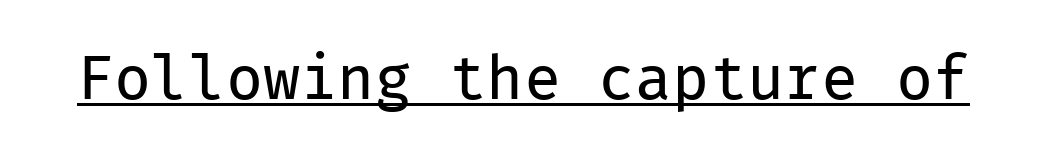
Do the letters lean? They stand straight. Do the characters align in a grid? Yes, the font is monospaced. The text was rendered using a sans face with plain stroke endings. Nothing heavy about these letters — not bold at all.
